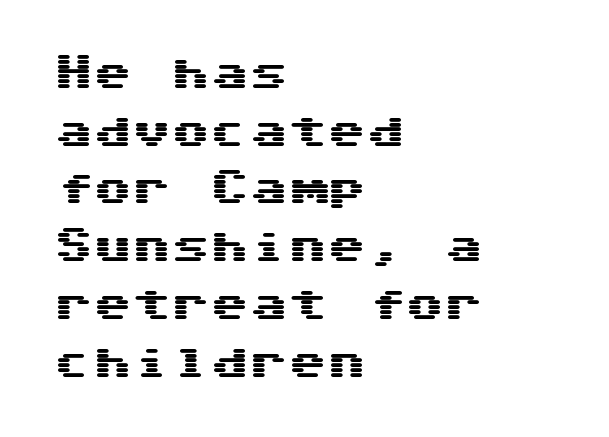
The image shows 39 px wide sans-serif type, upright; set left-aligned, normal line spacing (1.48x), normal letter spacing, not underlined; medium stroke contrast and a medium x-height.
